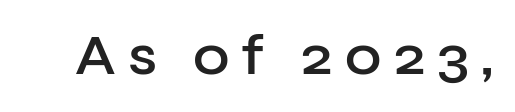
Check the space under the baseline: it is left empty. Compared with typical body copy, the letter spacing here is much looser. Vertical strokes here are truly vertical. Compared with an ordinary text face, these strokes are moderately heavier — a semibold.
